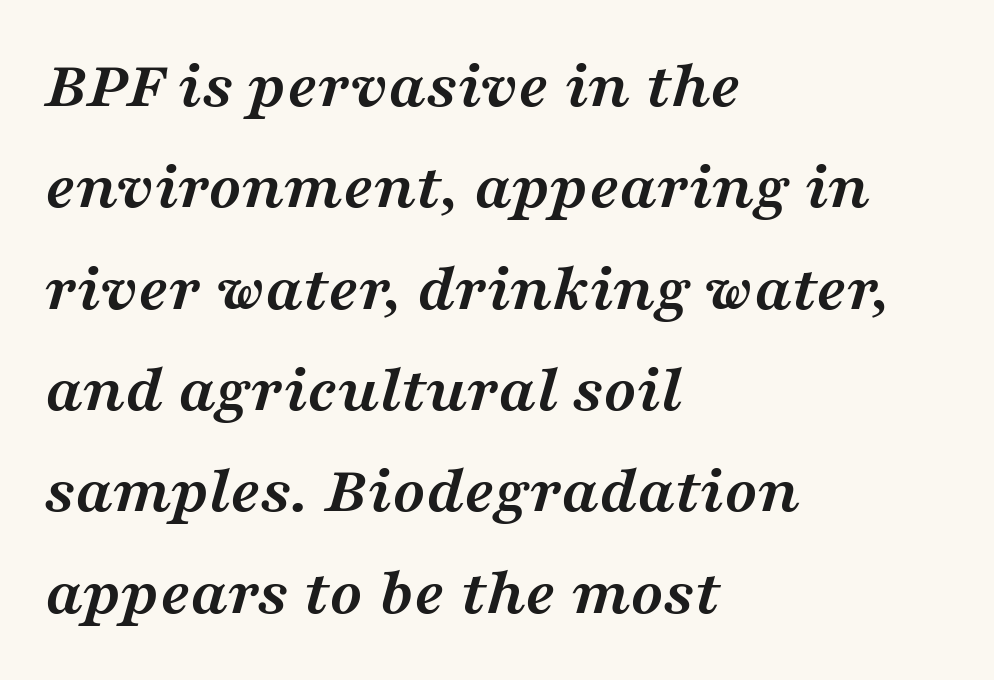
Q: Is the text bold? A: Yes.
Q: Is the text italic (slanted)? A: Yes, it leans right by about 16 degrees.
Q: Is the typeface a serif or a sans-serif typeface? A: Serif.
Q: Is the text underlined? A: No.
Q: How is the paragraph aligned? A: Left-aligned.
Q: Is the spacing between letters normal or unusually wide? A: Normal.
Q: Is the spacing between lines tight, normal or loose? A: Normal.
Q: Width (condensed, normal, or wide)? A: Wide.
Q: Stroke contrast? A: Medium.
Q: x-height? A: Medium.
Q: Monospaced? A: No.
